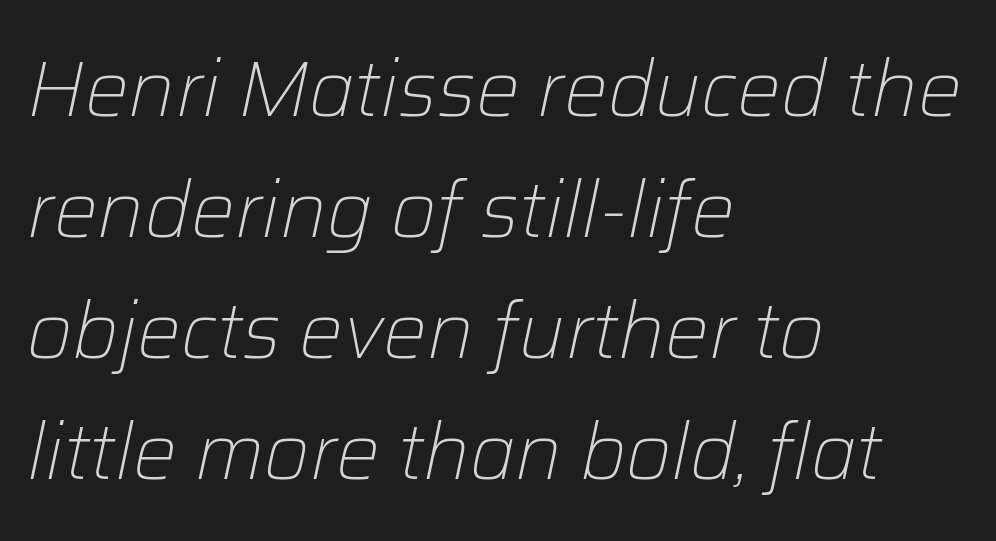
The image shows 78 px light type, italic (leaning right); set left-aligned, normal line spacing (1.55x), normal letter spacing, not underlined; low stroke contrast and a medium x-height.
